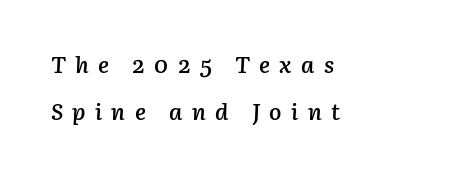
Q: Is the text bold? A: Semi-bold.
Q: Is the text italic (slanted)? A: Yes, it leans right by about 3 degrees.
Q: Is the text underlined? A: No.
Q: How is the paragraph aligned? A: Left-aligned.
Q: Is the spacing between letters normal or unusually wide? A: Unusually wide.
Q: Is the spacing between lines tight, normal or loose? A: Loose.
